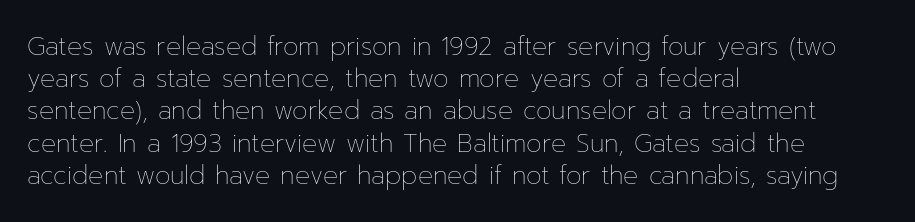
{"italic": "no", "bold": "no", "underline": "no", "align": "left", "line_spacing": "normal", "line_spacing_ratio": 1.29, "letter_spacing": "normal", "letter_spacing_em": 0.0, "glyph_px": 25}
